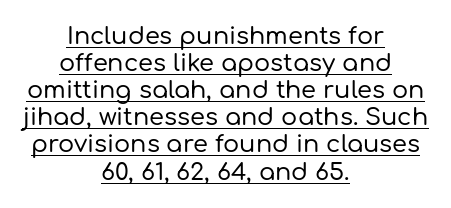
The gaps between neighbouring characters are ordinary and unremarkable. Is there an underline? Yes — a line sits under the letters. Each line is balanced around a shared central axis. Every stem runs plumb, perpendicular to the baseline.
